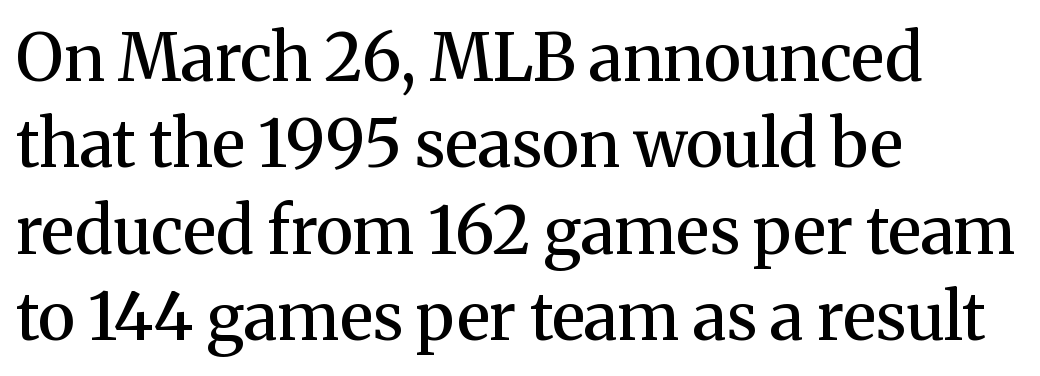
{"serif": "yes", "italic": "no", "bold": "semi", "weight": "semibold", "width": "normal", "stroke_contrast": "medium", "x_height": "medium", "monospaced": "no", "underline": "no", "align": "left", "line_spacing": "normal", "line_spacing_ratio": 1.31, "letter_spacing": "normal", "letter_spacing_em": 0.0, "glyph_px": 66}
